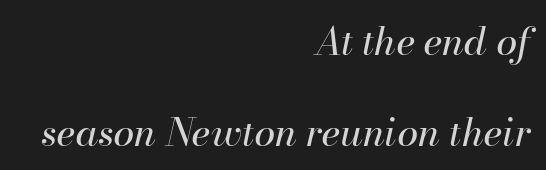
Q: Is the text bold? A: No.
Q: Is the text italic (slanted)? A: Yes, it leans right by about 13 degrees.
Q: Is the text underlined? A: No.
Q: How is the paragraph aligned? A: Right-aligned.
Q: Is the spacing between letters normal or unusually wide? A: Normal.
Q: Is the spacing between lines tight, normal or loose? A: Loose.
Q: Width (condensed, normal, or wide)? A: Normal.
Q: Stroke contrast? A: High.
Q: x-height? A: Small.
Q: Monospaced? A: No.
